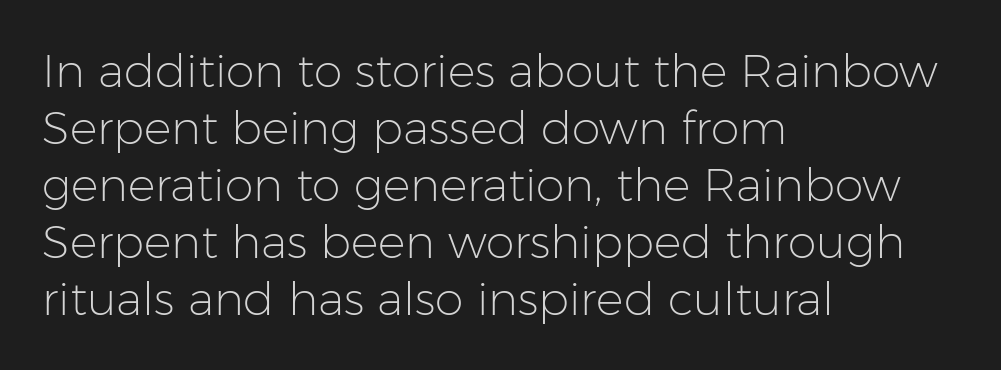
Has an underline been added? It has not. The paragraph has a hard left edge and a soft right edge. Each letter's strokes conclude bluntly, with no projecting serifs. This sample uses an upright cut, with every glyph sitting square on the baseline.
